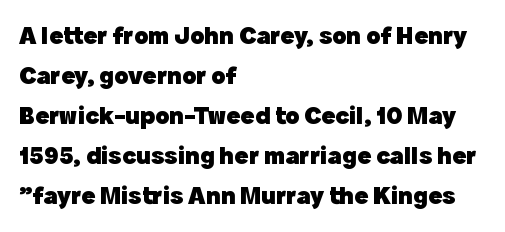
The image shows 26 px bold type, upright; set left-aligned, normal line spacing (1.54x), normal letter spacing, not underlined.
